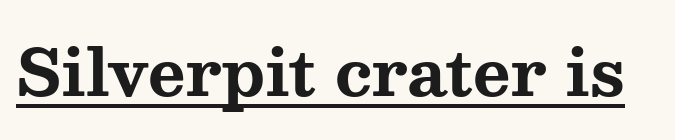
Q: Is the text bold? A: Yes.
Q: Is the text italic (slanted)? A: No, it is upright.
Q: Is the typeface a serif or a sans-serif typeface? A: Serif.
Q: Is the text underlined? A: Yes.
Q: Is the spacing between letters normal or unusually wide? A: Normal.
Q: Width (condensed, normal, or wide)? A: Wide.
Q: Stroke contrast? A: Medium.
Q: x-height? A: Medium.
Q: Monospaced? A: No.
